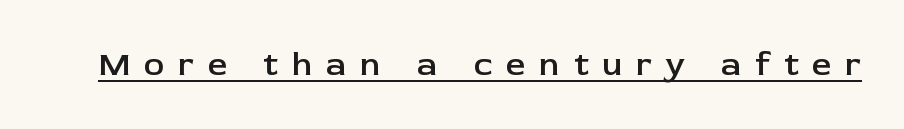
{"serif": "no", "italic": "no", "bold": "semi", "weight": "semibold", "width": "normal", "stroke_contrast": "low", "x_height": "medium", "monospaced": "no", "underline": "yes", "letter_spacing": "wide", "letter_spacing_em": 0.41, "glyph_px": 34}
